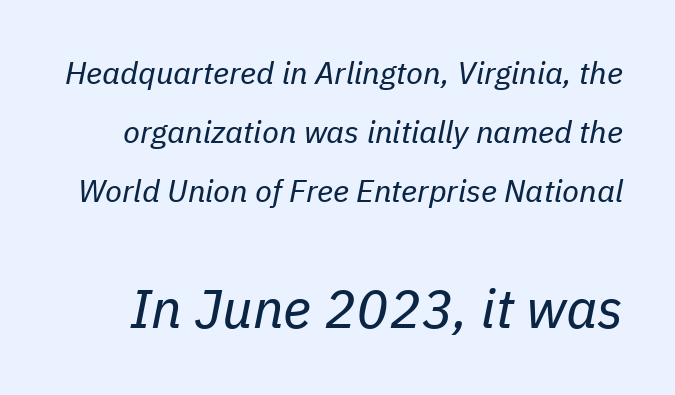
Q: Is the text bold? A: No.
Q: Is the text italic (slanted)? A: Yes, it leans right by about 11 degrees.
Q: Is the text underlined? A: No.
Q: Is the spacing between letters normal or unusually wide? A: Normal.
Q: Is the spacing between lines tight, normal or loose? A: Loose.
Q: Which block of text is set in a larger size, the first (top) or the second (bottom)? A: The second (bottom) one.
Q: Width (condensed, normal, or wide)? A: Normal.
Q: Stroke contrast? A: Low.
Q: x-height? A: Medium.
Q: Monospaced? A: No.
